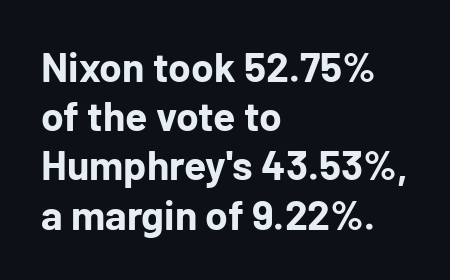
Q: Is the text bold? A: Yes.
Q: Is the text italic (slanted)? A: No, it is upright.
Q: Is the typeface a serif or a sans-serif typeface? A: Sans-serif.
Q: Is the text underlined? A: No.
Q: How is the paragraph aligned? A: Left-aligned.
Q: Is the spacing between letters normal or unusually wide? A: Normal.
Q: Width (condensed, normal, or wide)? A: Normal.
Q: Stroke contrast? A: Low.
Q: x-height? A: Medium.
Q: Monospaced? A: No.
